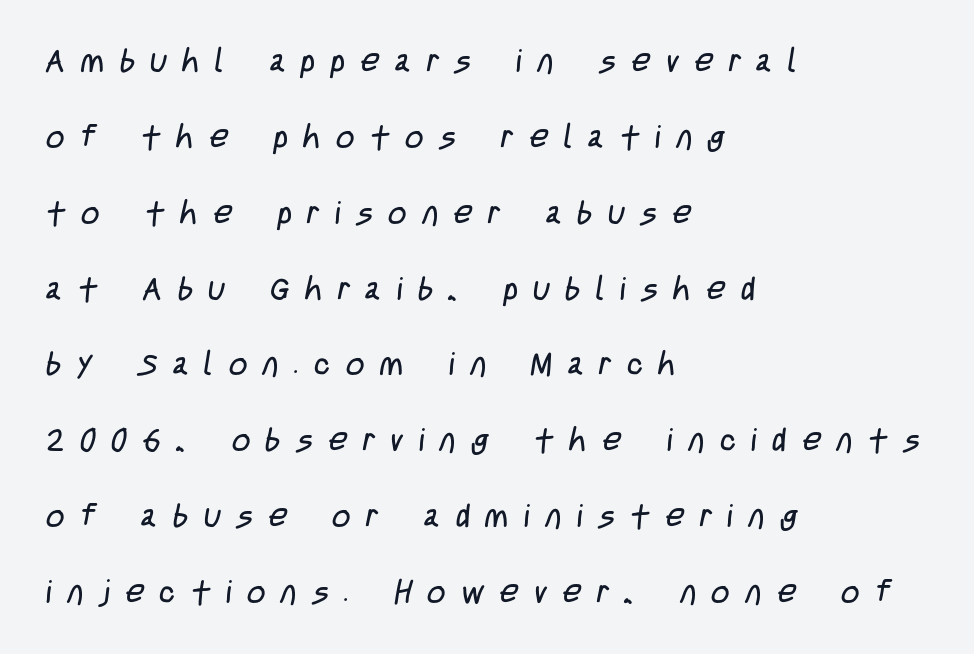
The image shows 32 px regular-weight, condensed sans-serif type; set left-aligned, loose line spacing (2.37x), unusually wide letter spacing (+0.49 em), not underlined; low stroke contrast and a large x-height.
